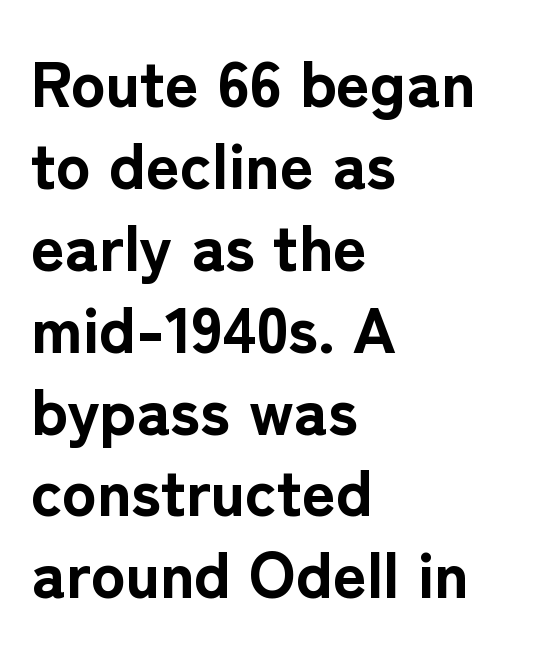
{"serif": "no", "italic": "no", "bold": "yes", "weight": "bold", "width": "normal", "stroke_contrast": "low", "x_height": "medium", "monospaced": "no", "underline": "no", "align": "left", "line_spacing": "normal", "line_spacing_ratio": 1.26, "letter_spacing": "normal", "letter_spacing_em": 0.0, "glyph_px": 65}
